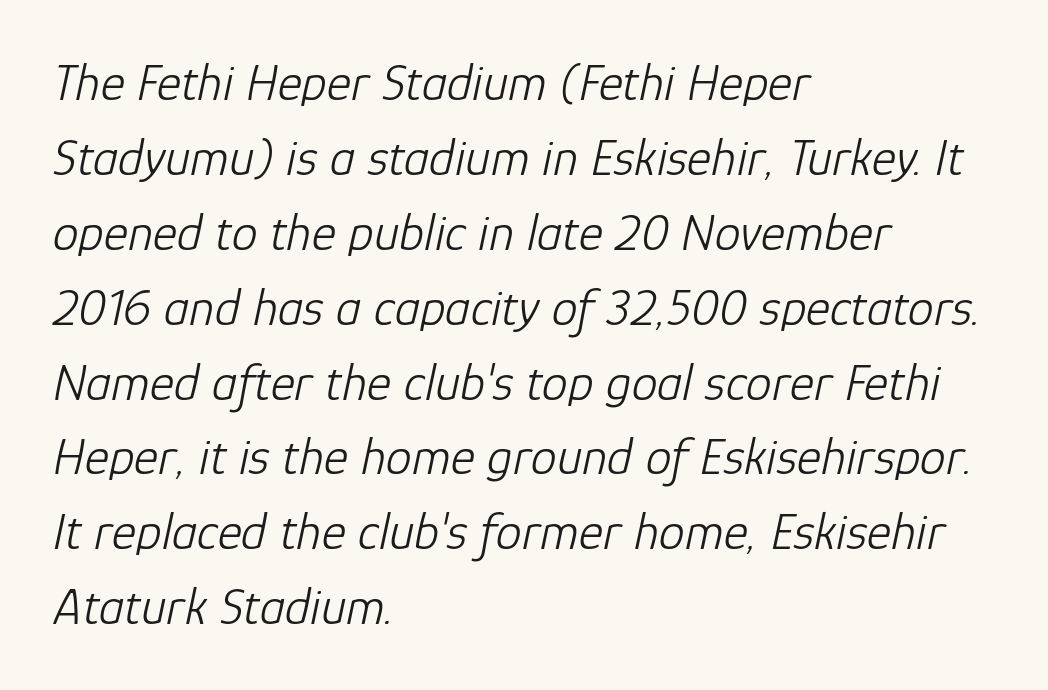
Bare-footed words on every line. Tracking here is standard; glyphs follow each other at the usual distance. Compared with ordinary roman type, these characters are visibly tilted. Line spacing here is normal. A quiet, ordinary-to-light weight characterises the typeface. One-word summary of the alignment: left.
